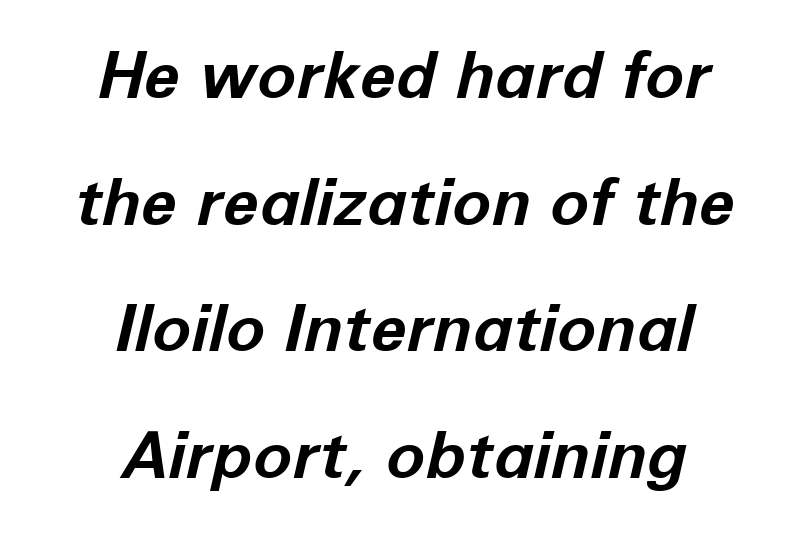
The image shows 65 px bold type, italic (leaning right); set centered, loose line spacing (1.95x), normal letter spacing, not underlined; low stroke contrast and a medium x-height.
